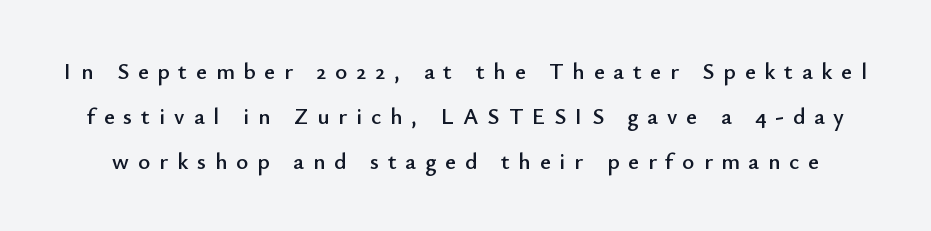
Honestly, there is no underline to notice here at all. The letters are spread apart with noticeably loose tracking. Italic? Not at all — the glyphs are vertical. Horizontal bands of white between lines are thick stripes.
